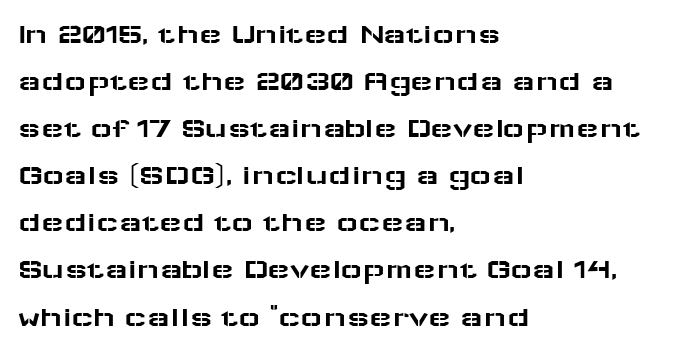
{"serif": "no", "italic": "no", "width": "wide", "stroke_contrast": "low", "x_height": "medium", "monospaced": "no", "underline": "no", "align": "left", "line_spacing": "normal", "line_spacing_ratio": 1.57, "letter_spacing": "normal", "letter_spacing_em": 0.0, "glyph_px": 30}
